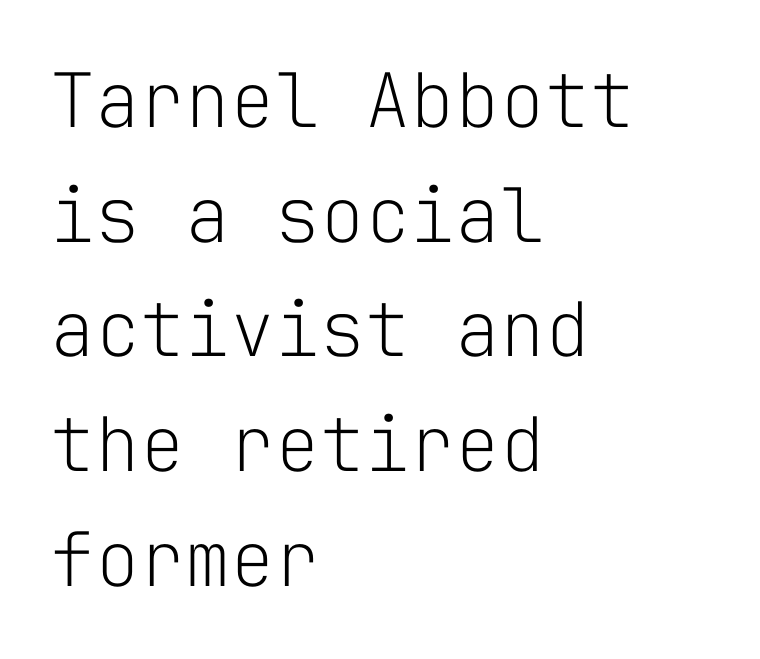
{"serif": "no", "italic": "no", "bold": "no", "weight": "light", "width": "normal", "stroke_contrast": "low", "x_height": "medium", "monospaced": "yes", "underline": "no", "align": "left", "line_spacing": "normal", "line_spacing_ratio": 1.53, "letter_spacing": "normal", "letter_spacing_em": 0.0, "glyph_px": 75}
